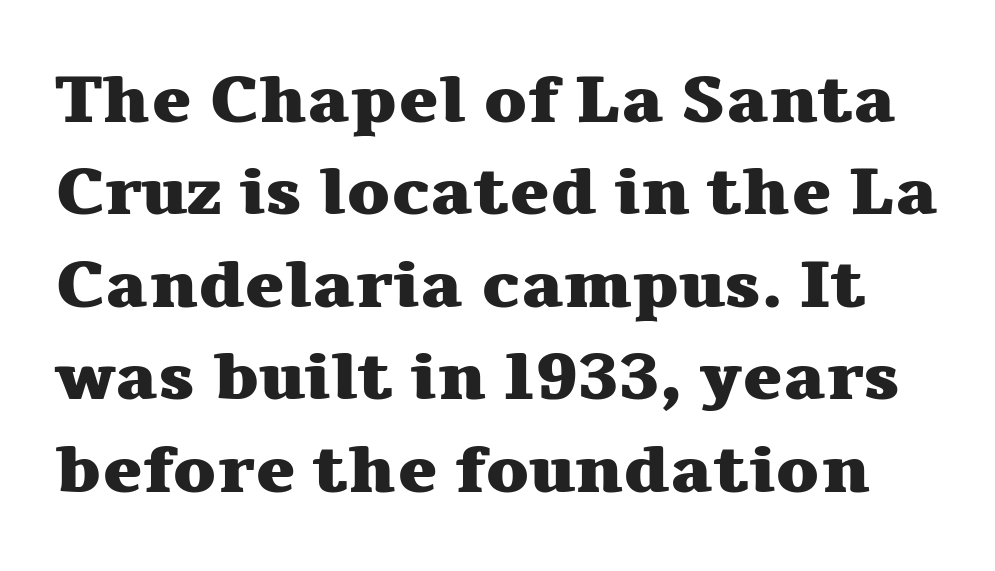
Q: Is the text bold? A: Yes.
Q: Is the text italic (slanted)? A: No, it is upright.
Q: Is the typeface a serif or a sans-serif typeface? A: Serif.
Q: Is the text underlined? A: No.
Q: Is the spacing between letters normal or unusually wide? A: Normal.
Q: Is the spacing between lines tight, normal or loose? A: Normal.
Q: Width (condensed, normal, or wide)? A: Wide.
Q: Stroke contrast? A: Medium.
Q: x-height? A: Medium.
Q: Monospaced? A: No.
